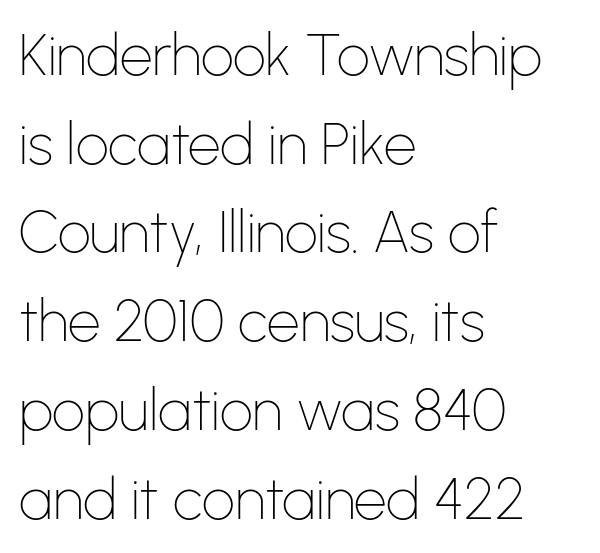
The image shows 58 px thin sans-serif type, upright; set left-aligned, normal line spacing (1.53x), normal letter spacing, not underlined; low stroke contrast and a medium x-height.
